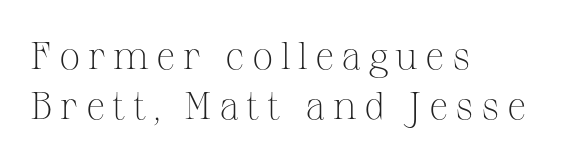
The image shows 38 px light serif type, upright; set left-aligned, normal line spacing (1.31x), not underlined; medium stroke contrast and a medium x-height.
